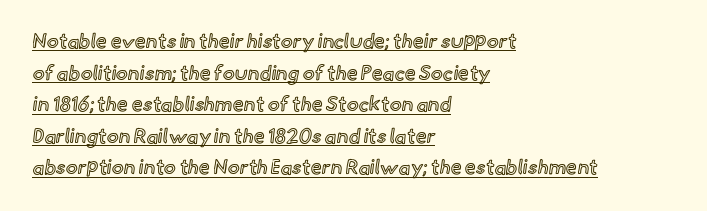
{"underline": "yes", "align": "left", "line_spacing": "normal", "line_spacing_ratio": 1.58, "letter_spacing": "normal", "letter_spacing_em": 0.0, "glyph_px": 20}
